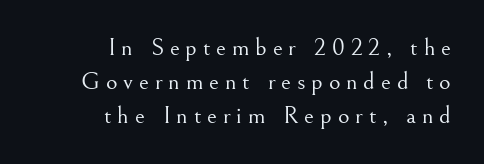
The type sits square on the baseline with zero lean. The tracking jumps out immediately: characters are airy and widely separated. A bare baseline throughout the passage. If you measured baseline to baseline, you'd find a middling distance. Compared with a flush-left layout, this one pins lines to the opposite, right side.
